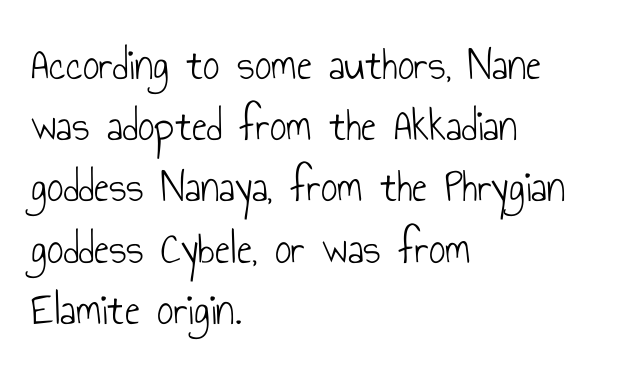
The paragraph shown leans on its left margin. You can tell it's not italic because the verticals are truly vertical. Is this a sans? Yes — the strokes have no serifs. The lines sit at an ordinary, default distance from one another. Standard letterfit; no display-style spreading of the glyphs.
